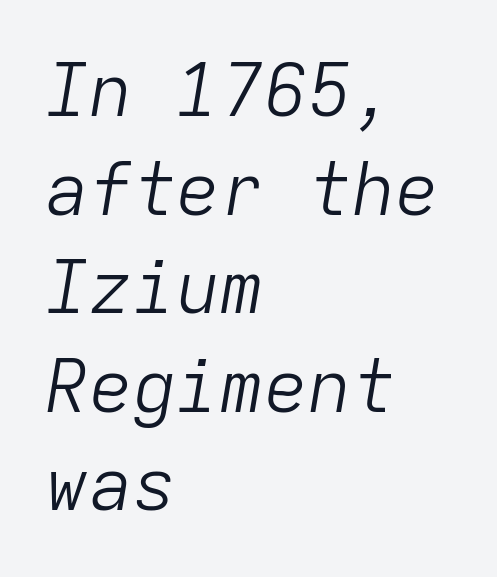
The image shows 73 px light type, italic (leaning right), monospaced; set left-aligned, normal line spacing (1.35x), normal letter spacing, not underlined; low stroke contrast and a medium x-height.
